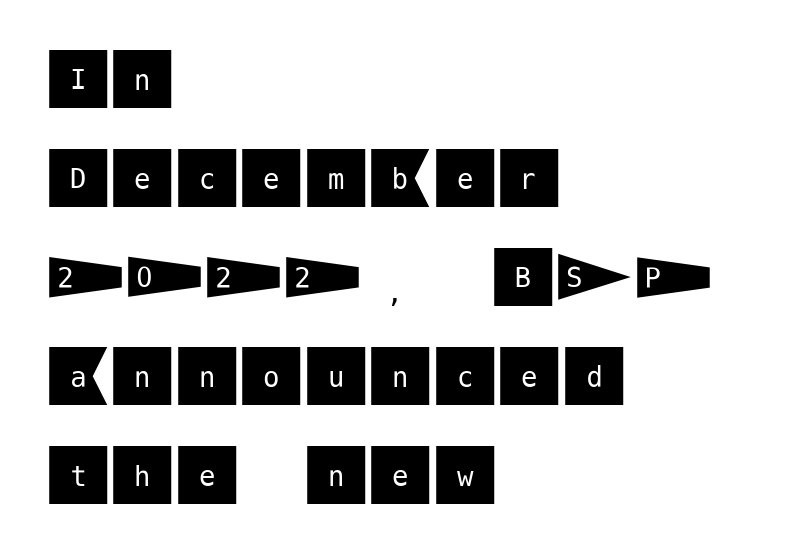
{"serif": "no", "italic": "no", "width": "normal", "stroke_contrast": "medium", "x_height": "large", "underline": "no", "align": "left", "line_spacing": "normal", "line_spacing_ratio": 1.5, "letter_spacing": "normal", "letter_spacing_em": 0.0, "glyph_px": 66}
